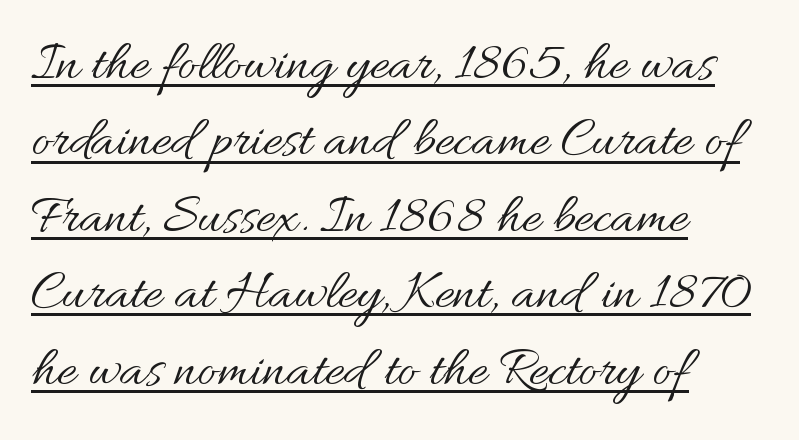
Caption: face not bold, strokes unweighted. A typesetter would call this zero additional tracking. The typesetter chose a ragged-right arrangement here. You can see a thin bar hugging the bottom of the glyphs. The face used here is proportionally spaced, like ordinary book or web type.
